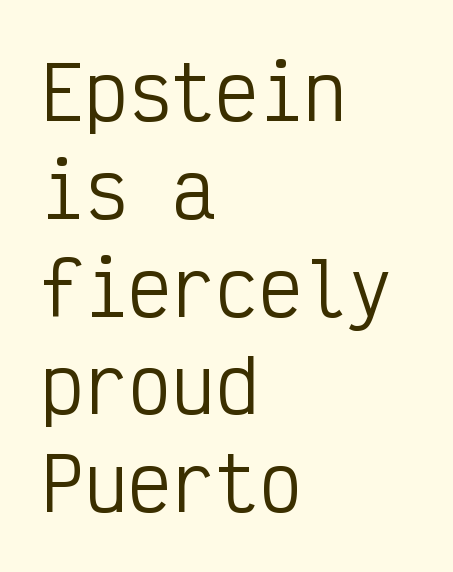
The image shows 73 px regular-weight, condensed sans-serif type, upright, monospaced; set left-aligned, normal line spacing (1.34x), normal letter spacing, not underlined; low stroke contrast and a medium x-height.
